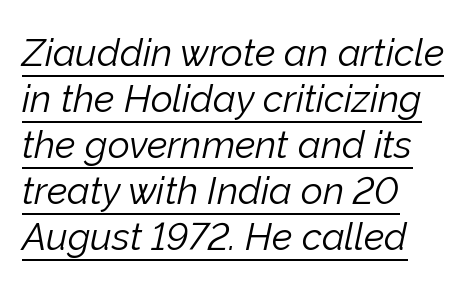
The image shows 38 px light type, italic (leaning right); set left-aligned, line spacing 1.21x, normal letter spacing, underlined; low stroke contrast and a medium x-height.
